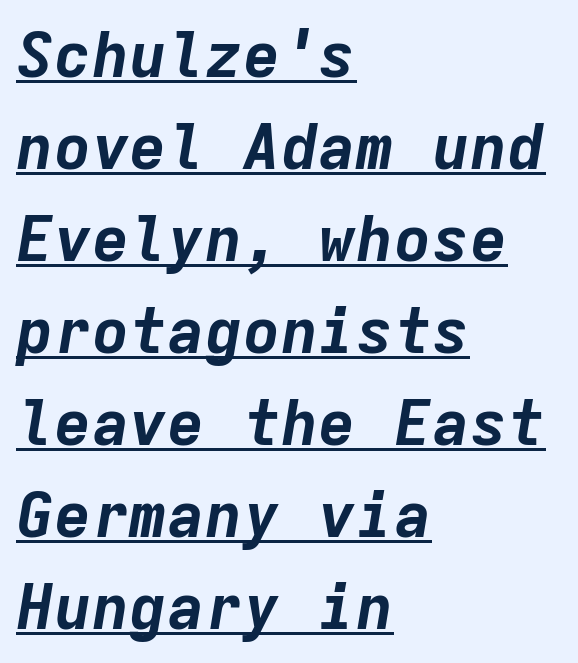
The image shows 63 px bold type, italic (leaning right), monospaced; set left-aligned, normal line spacing (1.46x), normal letter spacing, underlined; low stroke contrast and a medium x-height.
